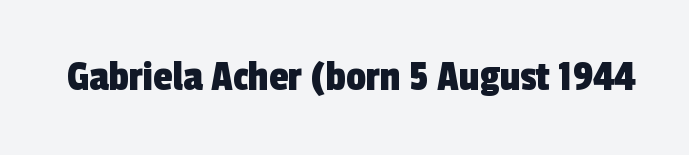
Q: Is the typeface a serif or a sans-serif typeface? A: Sans-serif.
Q: Is the text underlined? A: No.
Q: Is the spacing between letters normal or unusually wide? A: Normal.
Q: Width (condensed, normal, or wide)? A: Condensed.
Q: x-height? A: Medium.
Q: Monospaced? A: No.
